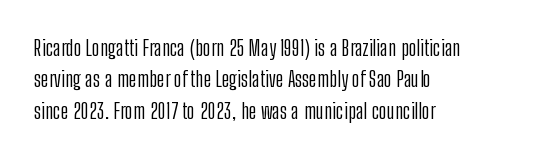
Q: Is the text bold? A: No.
Q: Is the text italic (slanted)? A: No, it is upright.
Q: Is the text underlined? A: No.
Q: How is the paragraph aligned? A: Left-aligned.
Q: Is the spacing between letters normal or unusually wide? A: Normal.
Q: Is the spacing between lines tight, normal or loose? A: Normal.
